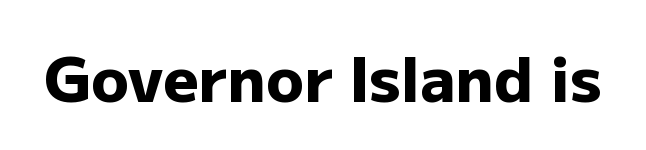
Q: Is the text bold? A: Yes.
Q: Is the text italic (slanted)? A: No, it is upright.
Q: Is the typeface a serif or a sans-serif typeface? A: Sans-serif.
Q: Is the text underlined? A: No.
Q: Is the spacing between letters normal or unusually wide? A: Normal.
Q: Width (condensed, normal, or wide)? A: Normal.
Q: Stroke contrast? A: Low.
Q: x-height? A: Medium.
Q: Monospaced? A: No.
